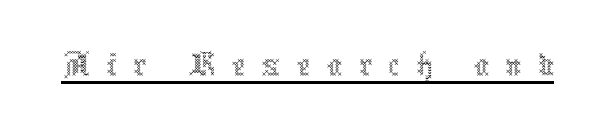
Q: Is the text bold? A: No.
Q: Is the text italic (slanted)? A: No, it is upright.
Q: Is the text underlined? A: Yes.
Q: Is the spacing between letters normal or unusually wide? A: Unusually wide.
Q: Width (condensed, normal, or wide)? A: Condensed.
Q: x-height? A: Medium.
Q: Monospaced? A: No.
